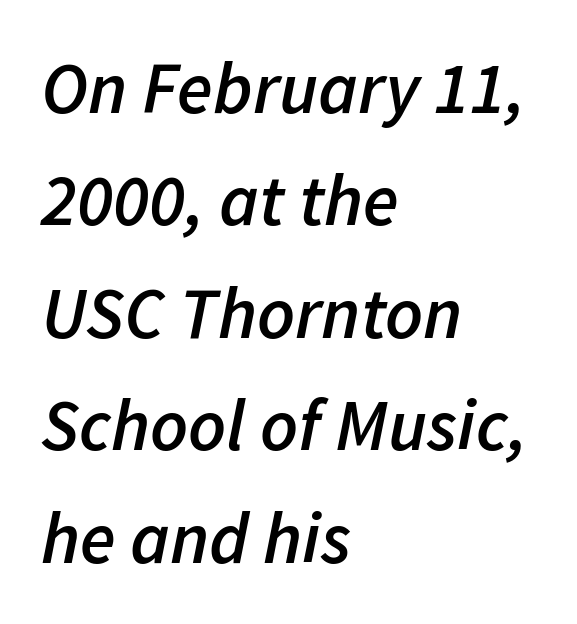
The image shows 73 px semibold type, italic (leaning right); set left-aligned, normal line spacing (1.54x), normal letter spacing, not underlined; low stroke contrast and a medium x-height.
